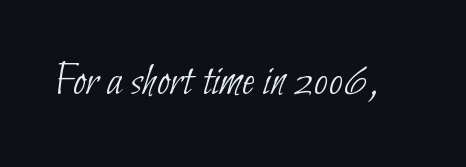
The image shows 46 px thin, condensed sans-serif type; set normal letter spacing, not underlined; low stroke contrast and a small x-height.
